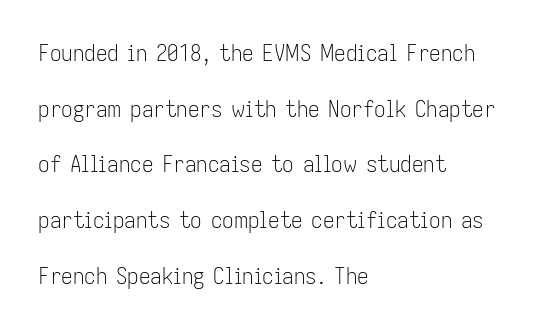
Q: Is the text bold? A: No.
Q: Is the text italic (slanted)? A: No, it is upright.
Q: Is the text underlined? A: No.
Q: How is the paragraph aligned? A: Left-aligned.
Q: Is the spacing between letters normal or unusually wide? A: Normal.
Q: Is the spacing between lines tight, normal or loose? A: Loose.
